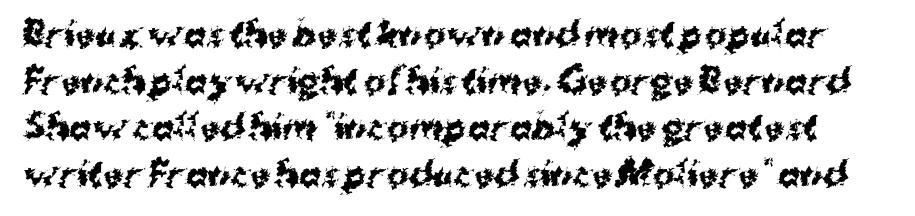
This block has exactly the height ordinary leading produces. Check the space under the baseline: it is left empty. Pretty heavy lettering here — definitely bold. Nobody touched the tracking dial on this one. This rendering employs a face without finishing strokes, i.e., a sans-serif.
